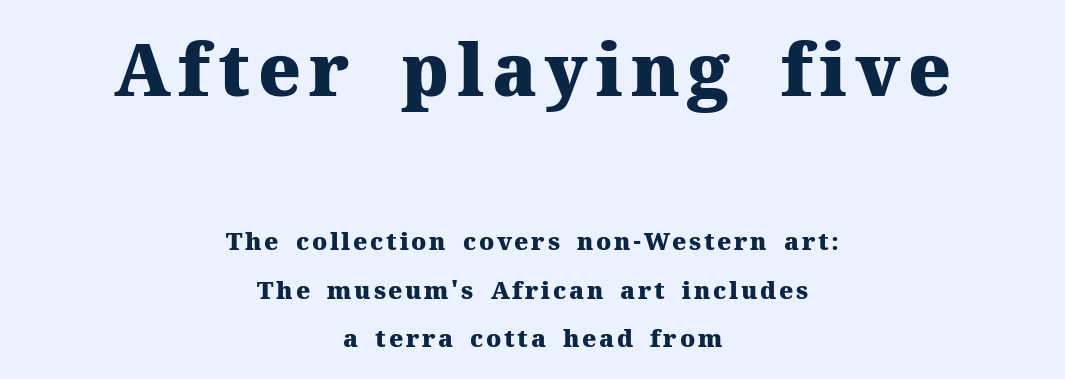
Q: Is the text bold? A: Yes.
Q: Is the text italic (slanted)? A: No, it is upright.
Q: Is the typeface a serif or a sans-serif typeface? A: Serif.
Q: Is the text underlined? A: No.
Q: How is the paragraph aligned? A: Centered.
Q: Is the spacing between lines tight, normal or loose? A: Loose.
Q: Which block of text is set in a larger size, the first (top) or the second (bottom)? A: The first (top) one.
Q: Width (condensed, normal, or wide)? A: Normal.
Q: Stroke contrast? A: Medium.
Q: x-height? A: Medium.
Q: Monospaced? A: No.
